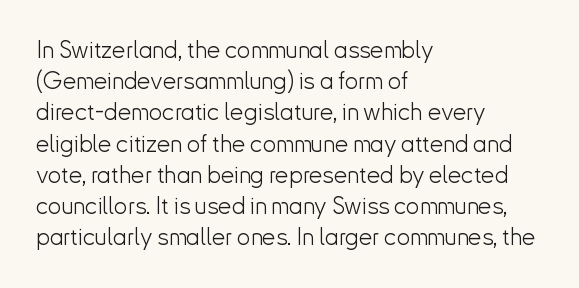
{"italic": "no", "bold": "no", "underline": "no", "align": "left", "line_spacing": "normal", "line_spacing_ratio": 1.3, "letter_spacing": "normal", "letter_spacing_em": 0.0, "glyph_px": 24}
